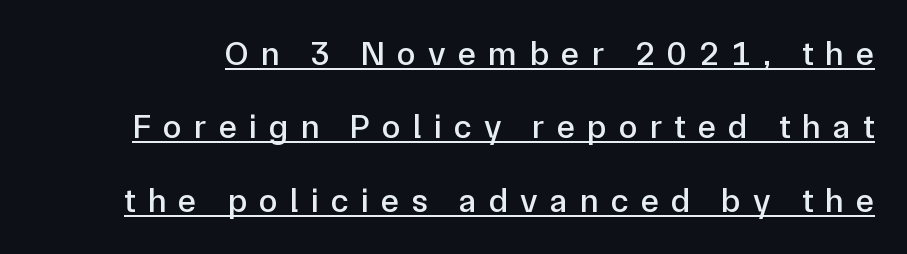
The image shows 34 px sans-serif type, upright; set loose line spacing (2.16x), unusually wide letter spacing (+0.36 em), underlined; low stroke contrast and a medium x-height.
